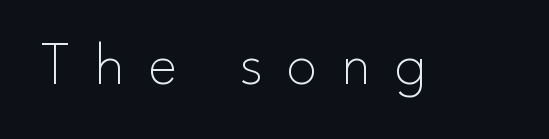
{"serif": "no", "italic": "no", "bold": "no", "weight": "thin", "width": "normal", "stroke_contrast": "low", "x_height": "small", "monospaced": "no", "underline": "no", "letter_spacing": "wide", "letter_spacing_em": 0.4, "glyph_px": 61}
